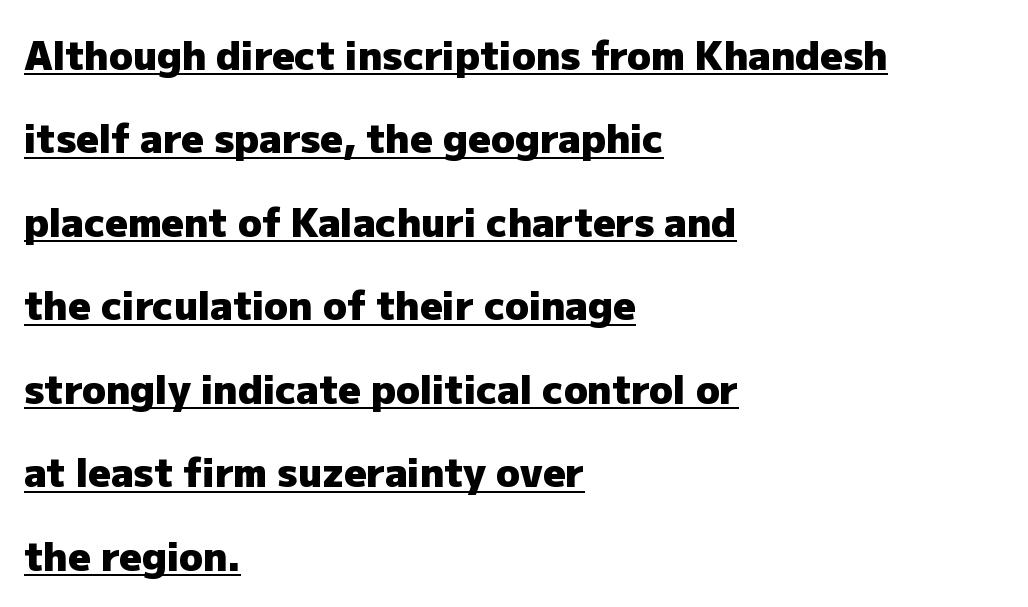
The image shows 39 px heavy sans-serif type, upright; set left-aligned, loose line spacing (2.14x), normal letter spacing, underlined; low stroke contrast and a medium x-height.
